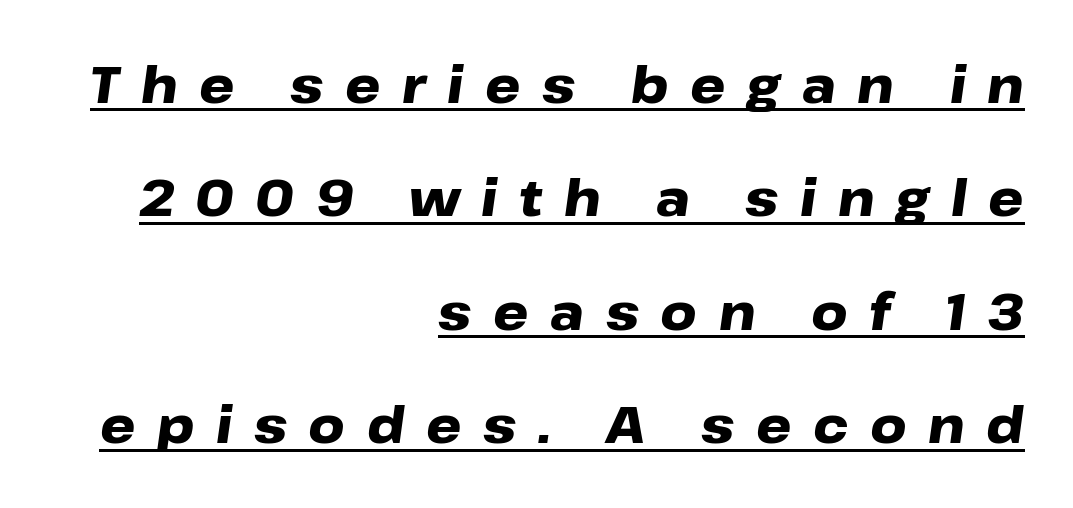
The image shows 50 px heavy, wide type, italic (leaning right); set right-aligned, loose line spacing (2.27x), unusually wide letter spacing (+0.43 em), underlined; low stroke contrast and a medium x-height.
